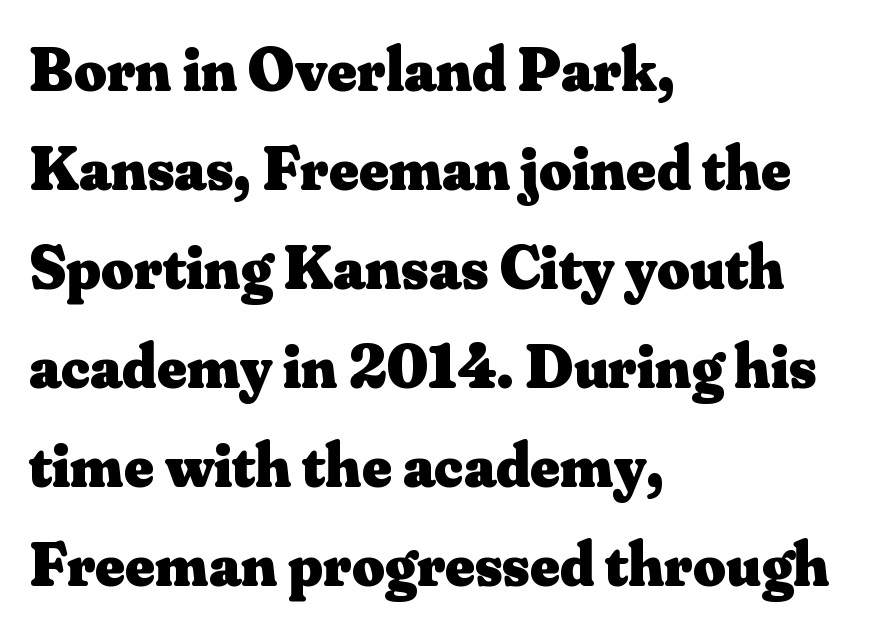
Q: Is the text bold? A: Yes.
Q: Is the text italic (slanted)? A: No, it is upright.
Q: Is the typeface a serif or a sans-serif typeface? A: Serif.
Q: Is the text underlined? A: No.
Q: How is the paragraph aligned? A: Left-aligned.
Q: Is the spacing between letters normal or unusually wide? A: Normal.
Q: Is the spacing between lines tight, normal or loose? A: Normal.
Q: Width (condensed, normal, or wide)? A: Normal.
Q: Stroke contrast? A: Medium.
Q: x-height? A: Small.
Q: Monospaced? A: No.
